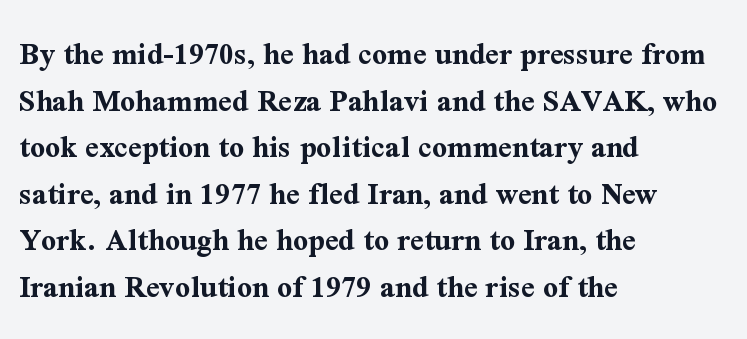
Q: Is the text bold? A: Yes.
Q: Is the text italic (slanted)? A: No, it is upright.
Q: Is the typeface a serif or a sans-serif typeface? A: Serif.
Q: Is the text underlined? A: No.
Q: How is the paragraph aligned? A: Left-aligned.
Q: Is the spacing between letters normal or unusually wide? A: Normal.
Q: Is the spacing between lines tight, normal or loose? A: Normal.
Q: Width (condensed, normal, or wide)? A: Normal.
Q: Stroke contrast? A: Medium.
Q: x-height? A: Medium.
Q: Monospaced? A: No.
